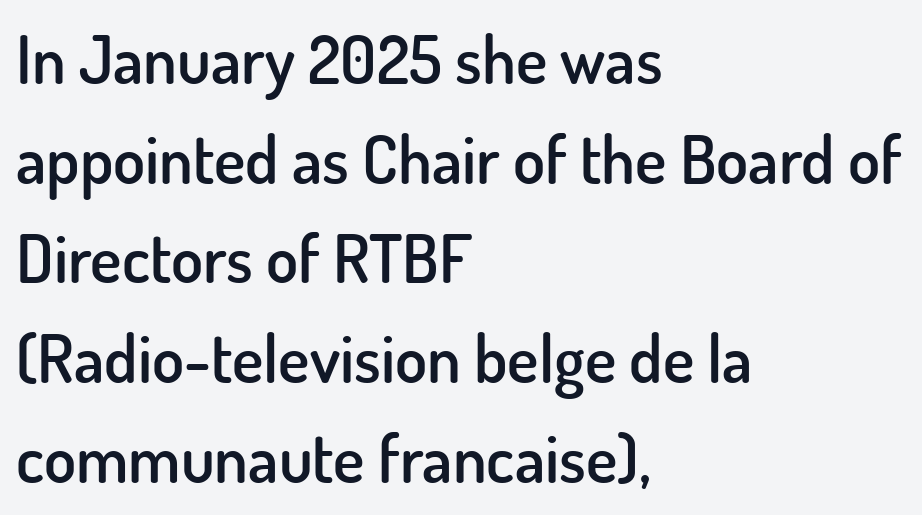
Q: Is the text bold? A: Semi-bold.
Q: Is the text italic (slanted)? A: No, it is upright.
Q: Is the typeface a serif or a sans-serif typeface? A: Sans-serif.
Q: Is the text underlined? A: No.
Q: How is the paragraph aligned? A: Left-aligned.
Q: Is the spacing between letters normal or unusually wide? A: Normal.
Q: Is the spacing between lines tight, normal or loose? A: Normal.
Q: Width (condensed, normal, or wide)? A: Normal.
Q: Stroke contrast? A: Low.
Q: x-height? A: Small.
Q: Monospaced? A: No.
